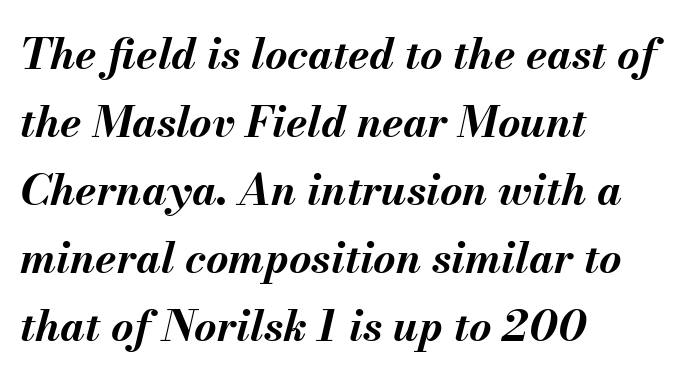
{"italic": "yes", "lean": "right", "slant_degrees": 13, "bold": "yes", "weight": "bold", "width": "normal", "stroke_contrast": "medium", "x_height": "small", "monospaced": "no", "underline": "no", "align": "left", "line_spacing": "normal", "line_spacing_ratio": 1.58, "letter_spacing": "normal", "letter_spacing_em": 0.0, "glyph_px": 43}
